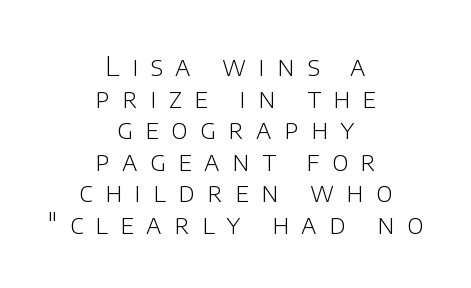
{"italic": "no", "bold": "no", "underline": "no", "align": "center", "line_spacing_ratio": 1.17, "letter_spacing": "wide", "letter_spacing_em": 0.46, "glyph_px": 27}
